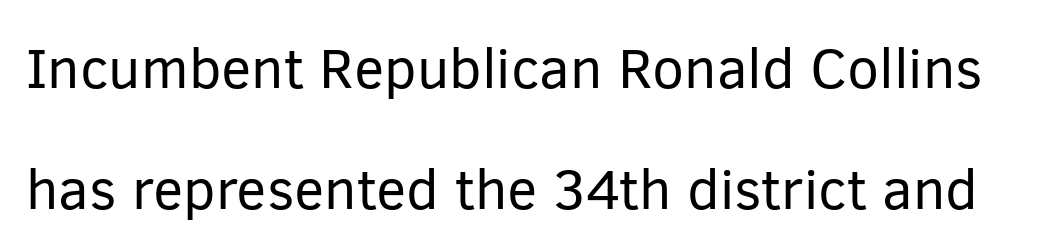
{"serif": "no", "italic": "no", "bold": "no", "weight": "regular", "width": "normal", "stroke_contrast": "low", "x_height": "medium", "monospaced": "no", "underline": "no", "line_spacing": "loose", "line_spacing_ratio": 2.12, "letter_spacing": "normal", "letter_spacing_em": 0.0, "glyph_px": 57}
